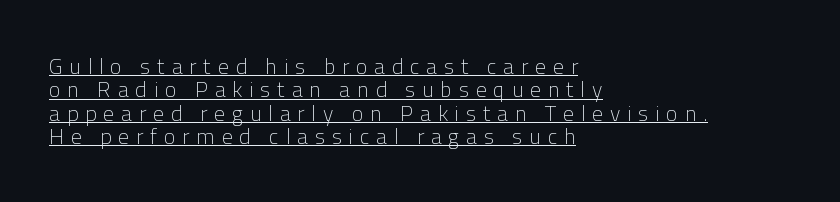
Compared with a typical body face, this is equally light or lighter still. This rendering features underlined lettering. Is there any slant? The stems are plumb. Is the letter spacing exaggerated? Yes — the characters are pushed far apart. Horizontal alignment here is leftward, the default for most running prose.
